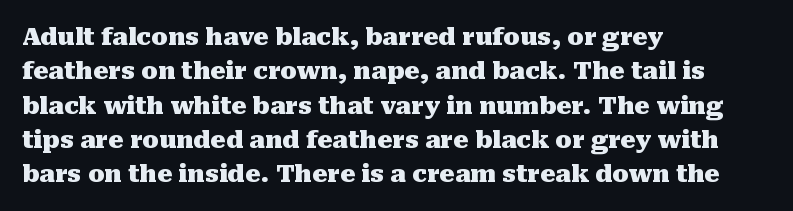
The passage shown is emphatically bold. The space directly below the letters is spotless. Italic? Not at all — the glyphs are vertical. The block of text has a typical density, with ordinary space between rows.
